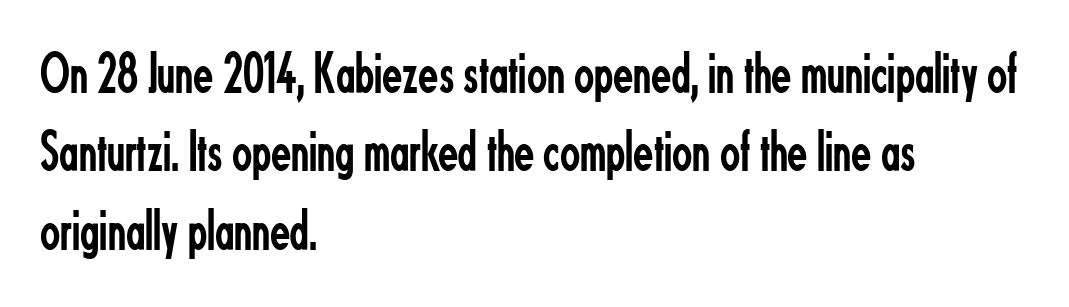
Q: Is the text bold? A: No.
Q: Is the text italic (slanted)? A: No, it is upright.
Q: Is the typeface a serif or a sans-serif typeface? A: Sans-serif.
Q: Is the text underlined? A: No.
Q: How is the paragraph aligned? A: Left-aligned.
Q: Is the spacing between letters normal or unusually wide? A: Normal.
Q: Is the spacing between lines tight, normal or loose? A: Normal.
Q: Width (condensed, normal, or wide)? A: Condensed.
Q: Stroke contrast? A: Low.
Q: x-height? A: Small.
Q: Monospaced? A: No.
